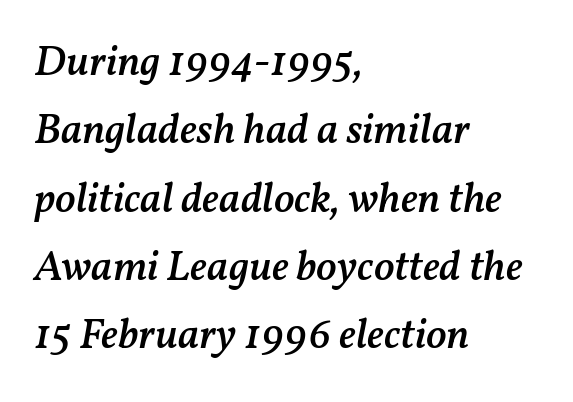
These lines stack with their left ends in a neat column. A typesetter would call this proportional, since set widths differ per character. If you measured baseline to baseline, you'd find a middling distance. I'd describe the lettering as semibold — firm but not a full bold. Underlining? Definitely not there.
